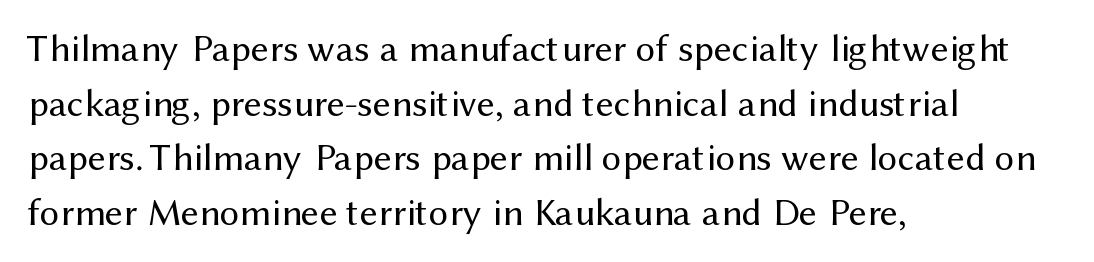
The image shows 39 px regular-weight sans-serif type, upright; set left-aligned, normal line spacing (1.4x), normal letter spacing, not underlined; medium stroke contrast and a medium x-height.
